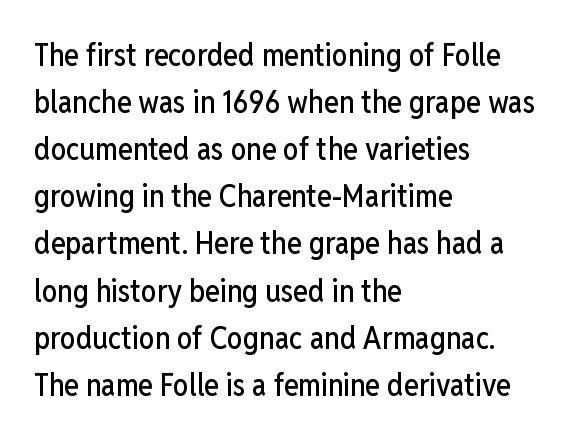
{"serif": "no", "italic": "no", "width": "condensed", "stroke_contrast": "low", "x_height": "medium", "monospaced": "no", "underline": "no", "align": "left", "line_spacing": "normal", "line_spacing_ratio": 1.52, "letter_spacing": "normal", "letter_spacing_em": 0.0, "glyph_px": 31}
